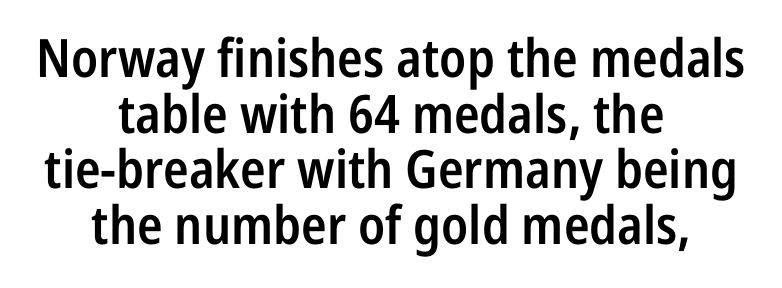
The image shows 53 px semibold, condensed sans-serif type, upright; set centered, tight line spacing (1.05x), normal letter spacing, not underlined; low stroke contrast and a medium x-height.
